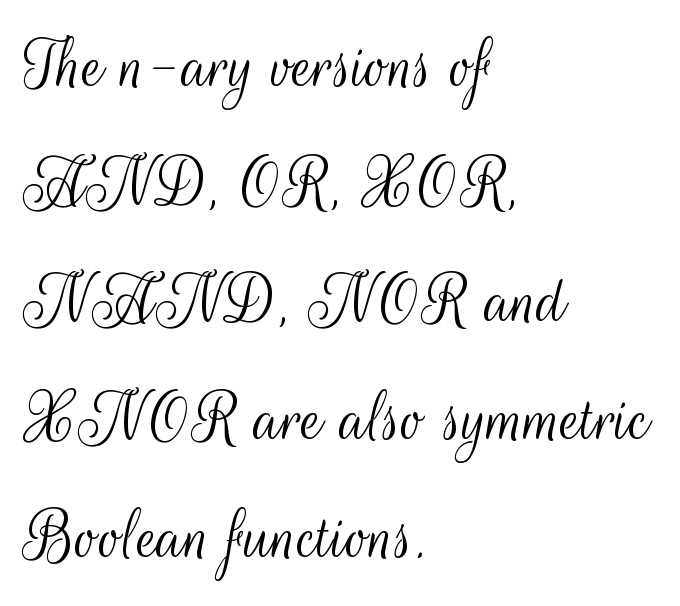
{"serif": "no", "bold": "no", "weight": "light", "width": "condensed", "stroke_contrast": "medium", "x_height": "small", "monospaced": "no", "underline": "no", "align": "left", "line_spacing": "normal", "line_spacing_ratio": 1.57, "letter_spacing": "normal", "letter_spacing_em": 0.0, "glyph_px": 75}
